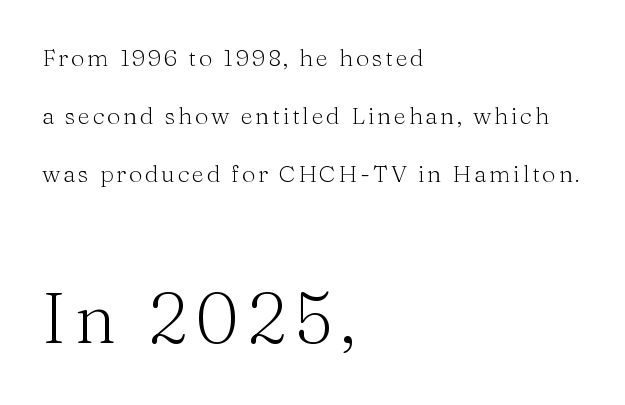
The image shows 71 px light serif type, upright; set left-aligned, loose line spacing (2.42x), not underlined; the second (bottom) block is 2.96x larger; medium stroke contrast and a medium x-height.
